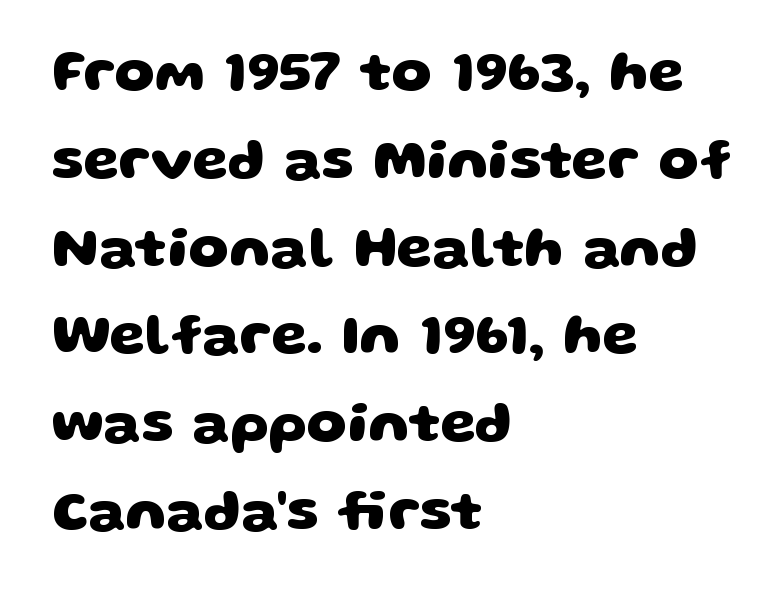
The image shows 57 px heavy, wide sans-serif type; set left-aligned, normal line spacing (1.54x), normal letter spacing, not underlined; low stroke contrast and a large x-height.
